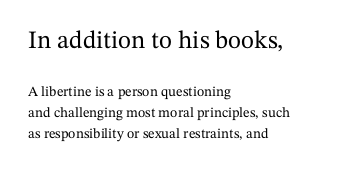
Q: Is the text italic (slanted)? A: No, it is upright.
Q: Is the text underlined? A: No.
Q: How is the paragraph aligned? A: Left-aligned.
Q: Is the spacing between letters normal or unusually wide? A: Normal.
Q: Is the spacing between lines tight, normal or loose? A: Normal.
Q: Which block of text is set in a larger size, the first (top) or the second (bottom)? A: The first (top) one.
